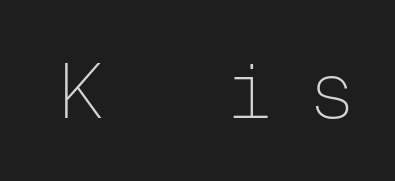
{"serif": "no", "italic": "no", "bold": "no", "weight": "thin", "width": "normal", "stroke_contrast": "low", "x_height": "medium", "monospaced": "yes", "underline": "no", "letter_spacing": "wide", "letter_spacing_em": 0.48, "glyph_px": 77}
